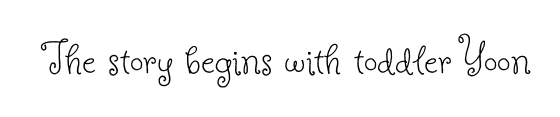
{"serif": "yes", "italic": "no", "bold": "no", "weight": "thin", "width": "normal", "stroke_contrast": "low", "x_height": "small", "monospaced": "no", "underline": "no", "letter_spacing": "normal", "letter_spacing_em": 0.0, "glyph_px": 49}
